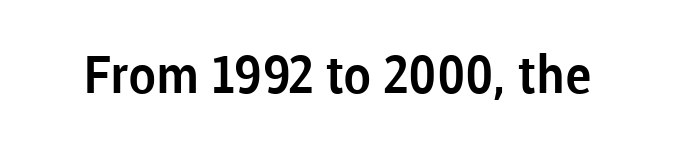
The image shows 52 px sans-serif type, upright; set normal letter spacing, not underlined; low stroke contrast and a medium x-height.
